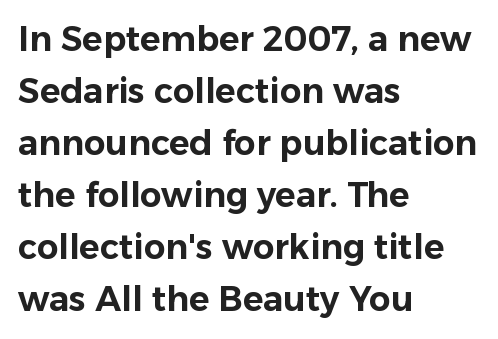
{"serif": "no", "italic": "no", "width": "normal", "stroke_contrast": "low", "x_height": "medium", "monospaced": "no", "underline": "no", "align": "left", "line_spacing": "normal", "line_spacing_ratio": 1.53, "letter_spacing": "normal", "letter_spacing_em": 0.0, "glyph_px": 34}
